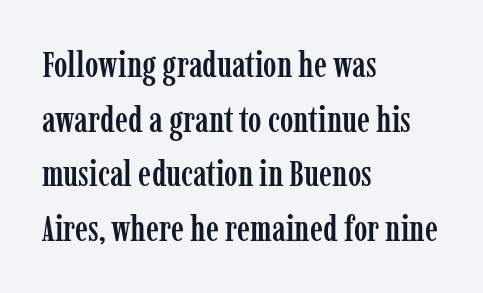
{"serif": "yes", "italic": "no", "width": "condensed", "stroke_contrast": "low", "x_height": "medium", "monospaced": "no", "underline": "no", "align": "left", "line_spacing": "normal", "line_spacing_ratio": 1.52, "letter_spacing": "normal", "letter_spacing_em": 0.0, "glyph_px": 36}
